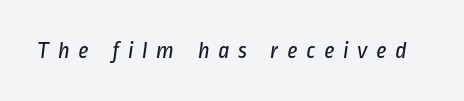
Q: Is the text bold? A: No.
Q: Is the text underlined? A: No.
Q: Is the spacing between letters normal or unusually wide? A: Unusually wide.
